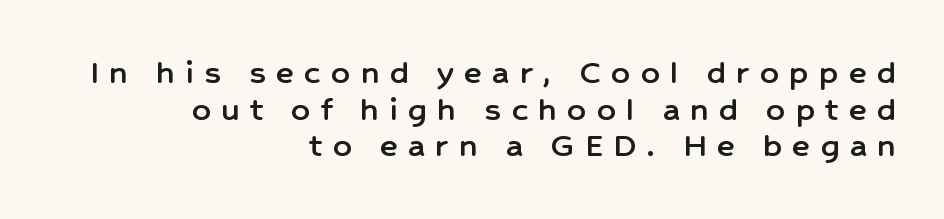
Q: Is the text italic (slanted)? A: No, it is upright.
Q: Is the typeface a serif or a sans-serif typeface? A: Sans-serif.
Q: Is the text underlined? A: No.
Q: How is the paragraph aligned? A: Right-aligned.
Q: Is the spacing between letters normal or unusually wide? A: Unusually wide.
Q: Is the spacing between lines tight, normal or loose? A: Tight.
Q: Width (condensed, normal, or wide)? A: Normal.
Q: Stroke contrast? A: Low.
Q: x-height? A: Medium.
Q: Monospaced? A: No.
